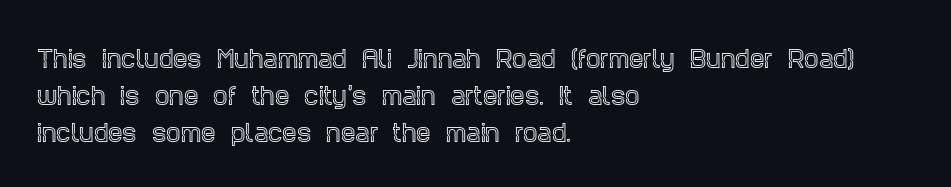
Q: Is the text italic (slanted)? A: No, it is upright.
Q: Is the text underlined? A: No.
Q: How is the paragraph aligned? A: Left-aligned.
Q: Is the spacing between letters normal or unusually wide? A: Normal.
Q: Is the spacing between lines tight, normal or loose? A: Normal.
